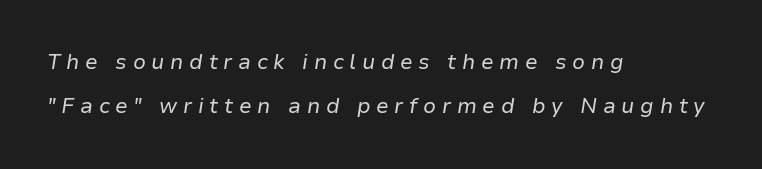
The image shows 21 px text type, italic (leaning right); set left-aligned, loose line spacing (2.11x), unusually wide letter spacing (+0.27 em), not underlined.
